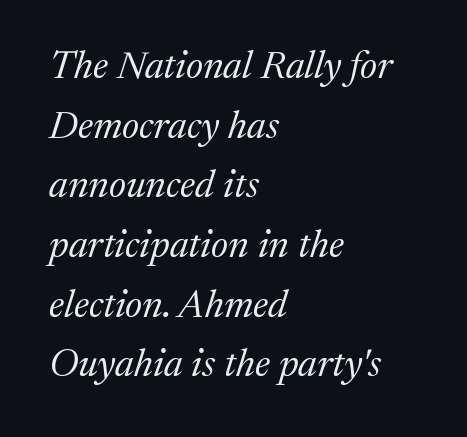
The rendering uses natural spacing where letterforms have individual widths. Has an underline been added? It has not. Visually the block forms a straight wall on the left and a jagged coastline on the right. One glance says typical: line gaps are just what's usual. Summary of weight: not heavy and not bold. Does the lettering tilt? It does — this is italic.
